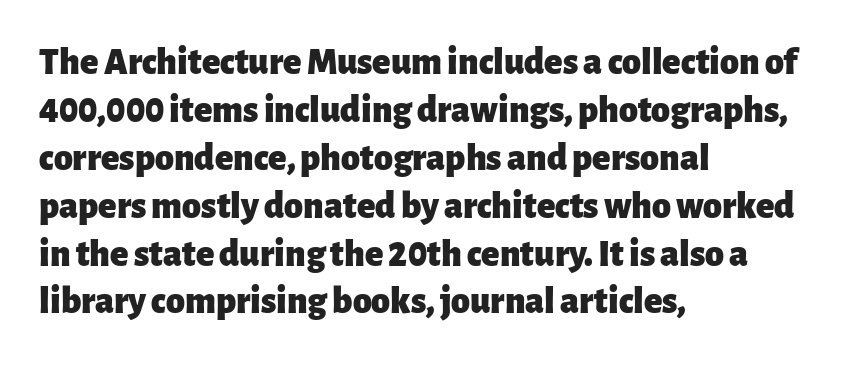
Q: Is the text bold? A: Yes.
Q: Is the text italic (slanted)? A: No, it is upright.
Q: Is the typeface a serif or a sans-serif typeface? A: Sans-serif.
Q: Is the text underlined? A: No.
Q: How is the paragraph aligned? A: Left-aligned.
Q: Is the spacing between letters normal or unusually wide? A: Normal.
Q: Is the spacing between lines tight, normal or loose? A: Normal.
Q: Width (condensed, normal, or wide)? A: Normal.
Q: Stroke contrast? A: Low.
Q: x-height? A: Medium.
Q: Monospaced? A: No.
